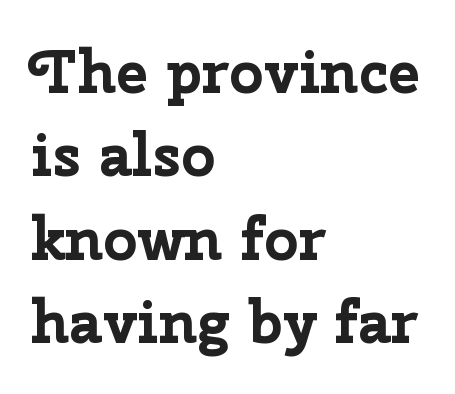
Q: Is the text bold? A: Yes.
Q: Is the text italic (slanted)? A: No, it is upright.
Q: Is the typeface a serif or a sans-serif typeface? A: Sans-serif.
Q: Is the text underlined? A: No.
Q: How is the paragraph aligned? A: Left-aligned.
Q: Is the spacing between letters normal or unusually wide? A: Normal.
Q: Is the spacing between lines tight, normal or loose? A: Normal.
Q: Width (condensed, normal, or wide)? A: Normal.
Q: Stroke contrast? A: Low.
Q: x-height? A: Medium.
Q: Monospaced? A: No.
